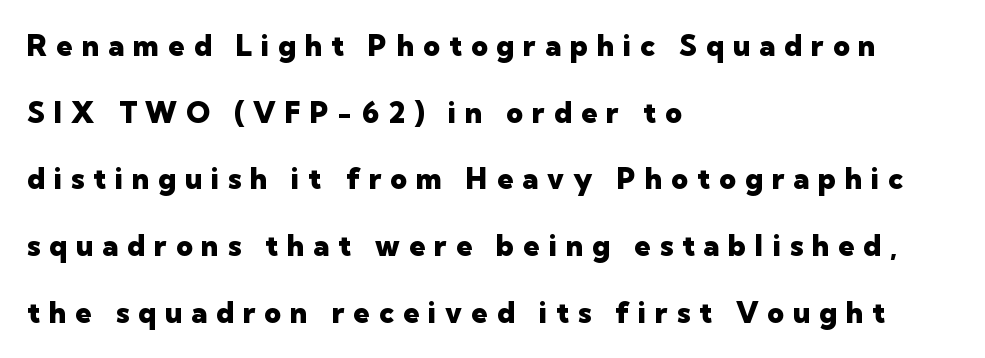
The image shows 29 px heavy sans-serif type, upright; set left-aligned, loose line spacing (2.3x), unusually wide letter spacing (+0.31 em), not underlined; low stroke contrast and a medium x-height.
